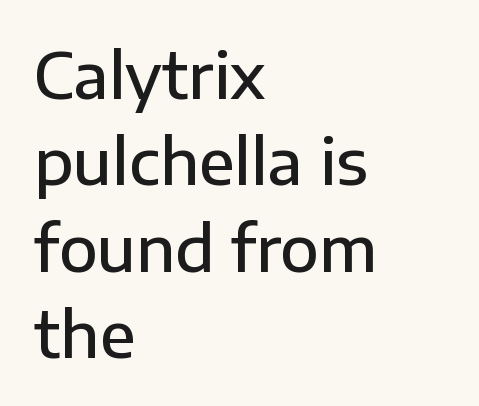
Short and long lines alike share a common starting point at left. Characters remain perfectly vertical along every line. Varying glyph widths throughout — classic text-font behaviour. Anything drawn beneath the words? Only blank space.
